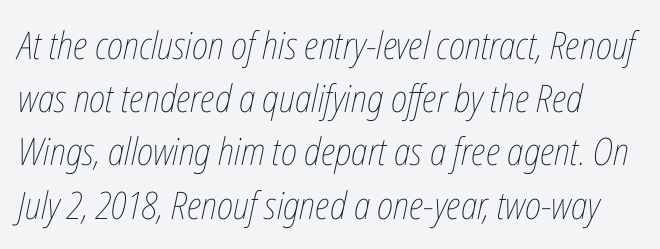
In terms of leading, this rendering sits right in the middle. Observe the ordinary spacing: letters are neighbours, not strangers. These lines are rendered in a variable-pitch font. Underlining? Definitely not there. Tall strokes in this sample are angled rather than plumb. The font is comparable to plain body text, perhaps lighter.
